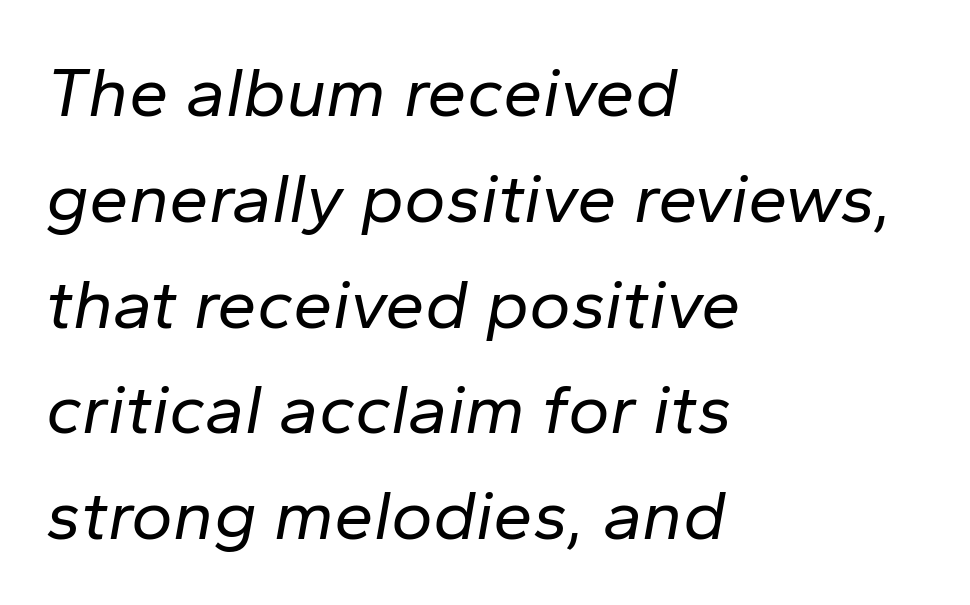
{"italic": "yes", "lean": "right", "slant_degrees": 10, "bold": "no", "weight": "regular", "width": "normal", "stroke_contrast": "low", "x_height": "medium", "monospaced": "no", "underline": "no", "align": "left", "line_spacing": "normal", "line_spacing_ratio": 1.49, "letter_spacing": "normal", "letter_spacing_em": 0.0, "glyph_px": 71}
